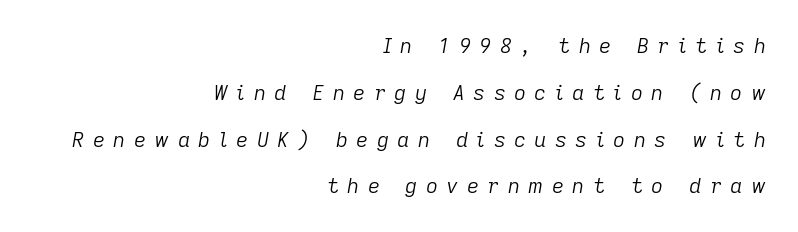
Q: Is the text bold? A: No.
Q: Is the text italic (slanted)? A: Yes, it leans right by about 9 degrees.
Q: Is the text underlined? A: No.
Q: How is the paragraph aligned? A: Right-aligned.
Q: Is the spacing between letters normal or unusually wide? A: Unusually wide.
Q: Is the spacing between lines tight, normal or loose? A: Loose.
